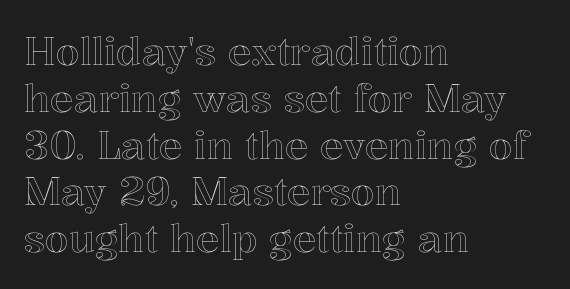
The image shows 39 px text type, upright; set left-aligned, line spacing 1.2x, normal letter spacing, not underlined; a medium x-height.
